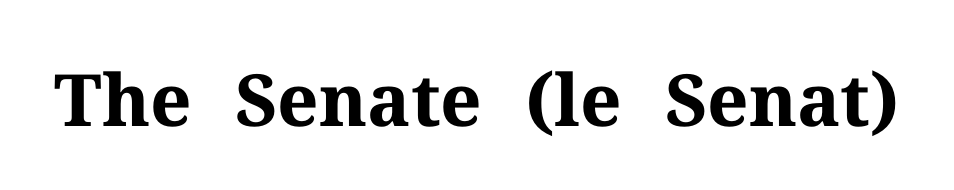
The image shows 72 px bold serif type, upright; set normal letter spacing, not underlined; medium stroke contrast and a medium x-height.
